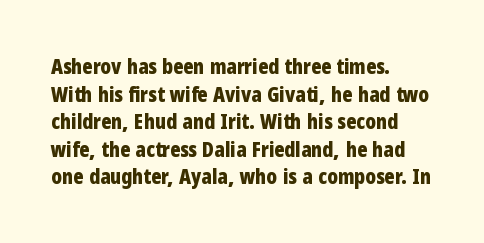
The image shows 21 px bold type, upright; set left-aligned, normal line spacing (1.31x), normal letter spacing, not underlined.
